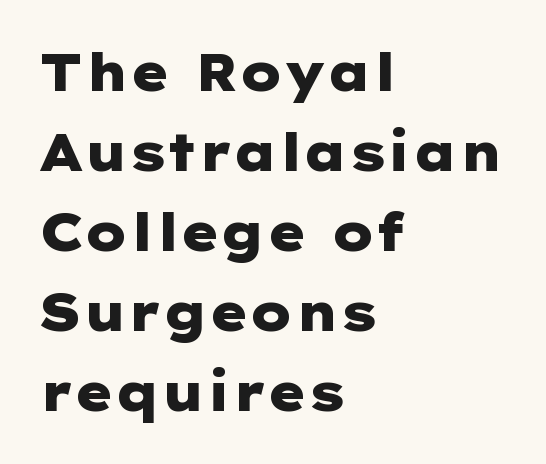
The image shows 52 px heavy, wide sans-serif type, upright; set left-aligned, normal line spacing (1.54x), normal letter spacing, not underlined; low stroke contrast and a medium x-height.
